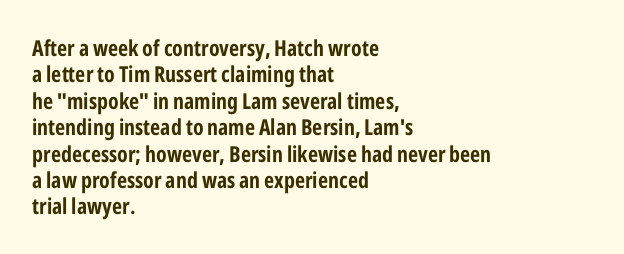
Stroke thickness is high; the sample reads as a true bold. Underline: absent. The horizontal fit of the characters is conventional and even. Do the letters lean? They stand straight. Horizontal alignment here is leftward, the default for most running prose.
